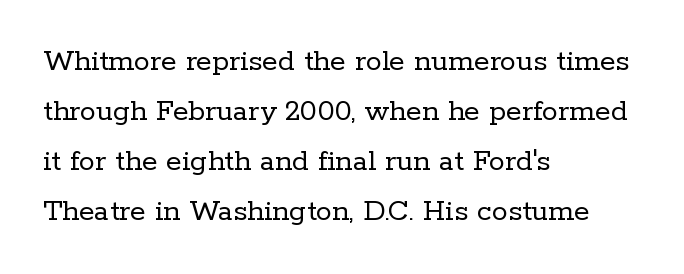
{"serif": "yes", "italic": "no", "bold": "no", "weight": "regular", "width": "normal", "stroke_contrast": "low", "x_height": "medium", "monospaced": "no", "underline": "no", "align": "left", "line_spacing": "normal", "line_spacing_ratio": 1.56, "letter_spacing": "normal", "letter_spacing_em": 0.0, "glyph_px": 32}
